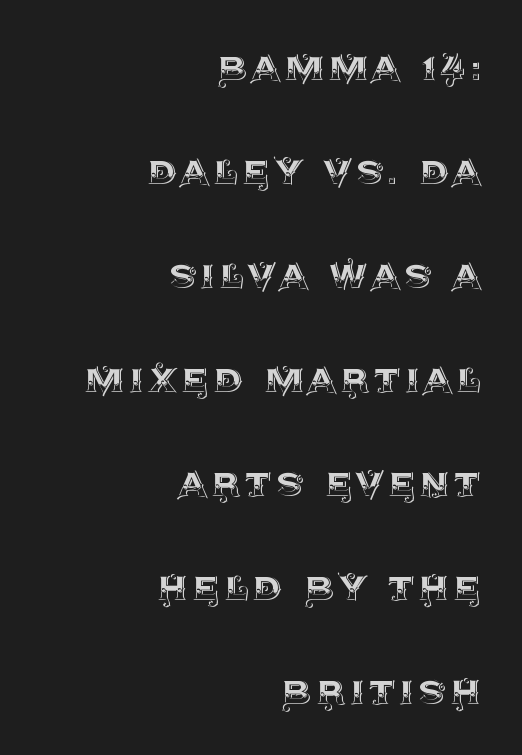
{"italic": "no", "width": "normal", "x_height": "large", "monospaced": "no", "underline": "no", "align": "right", "line_spacing": "loose", "line_spacing_ratio": 2.26, "glyph_px": 46}
